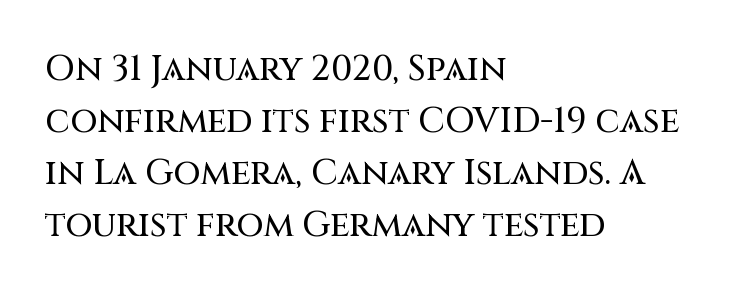
Q: Is the text italic (slanted)? A: No, it is upright.
Q: Is the typeface a serif or a sans-serif typeface? A: Sans-serif.
Q: Is the text underlined? A: No.
Q: How is the paragraph aligned? A: Left-aligned.
Q: Is the spacing between letters normal or unusually wide? A: Normal.
Q: Is the spacing between lines tight, normal or loose? A: Normal.
Q: Width (condensed, normal, or wide)? A: Normal.
Q: Stroke contrast? A: Medium.
Q: x-height? A: Large.
Q: Monospaced? A: No.
